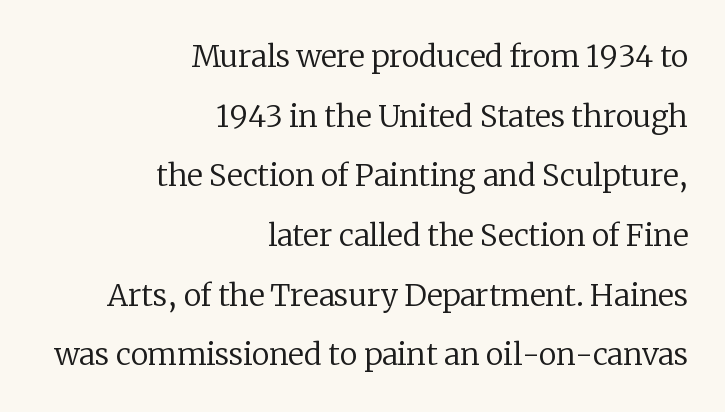
The image shows 30 px regular-weight serif type, upright; set right-aligned, loose line spacing (1.99x), normal letter spacing, not underlined; low stroke contrast and a medium x-height.
